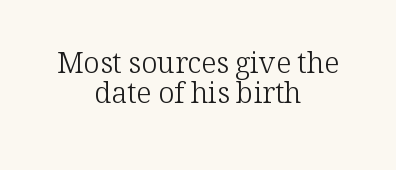
{"serif": "yes", "italic": "no", "bold": "no", "weight": "light", "width": "normal", "stroke_contrast": "low", "x_height": "medium", "monospaced": "no", "underline": "no", "align": "center", "line_spacing": "tight", "line_spacing_ratio": 1.03, "letter_spacing": "normal", "letter_spacing_em": 0.0, "glyph_px": 29}
